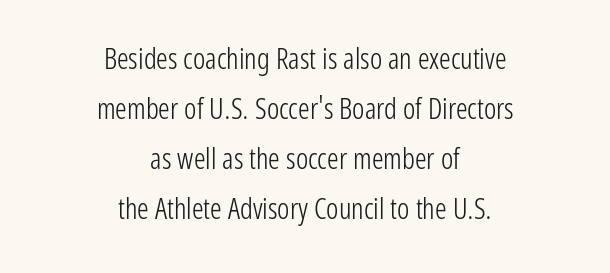
Q: Is the text bold? A: No.
Q: Is the text italic (slanted)? A: No, it is upright.
Q: Is the typeface a serif or a sans-serif typeface? A: Sans-serif.
Q: Is the text underlined? A: No.
Q: How is the paragraph aligned? A: Centered.
Q: Is the spacing between letters normal or unusually wide? A: Normal.
Q: Width (condensed, normal, or wide)? A: Condensed.
Q: Stroke contrast? A: Low.
Q: x-height? A: Medium.
Q: Monospaced? A: No.
